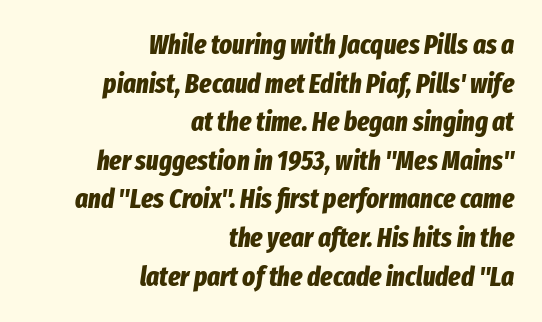
Q: Is the text bold? A: Yes.
Q: Is the text italic (slanted)? A: Yes, it leans right by about 8 degrees.
Q: Is the text underlined? A: No.
Q: How is the paragraph aligned? A: Right-aligned.
Q: Is the spacing between letters normal or unusually wide? A: Normal.
Q: Is the spacing between lines tight, normal or loose? A: Normal.
